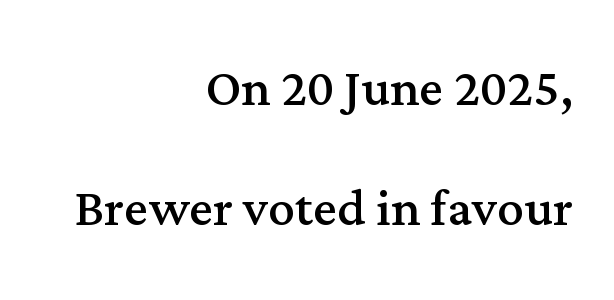
Weight: in the light-to-regular range. Between one letter and the next there's only the usual sliver of space. The characters display serif detailing at their extremities. Looks like regular typesetting: each glyph gets only the width it needs. The specimen omits any rule beneath the text block's lines. The passage is arranged like a letterhead date or caption credit — flush right.
